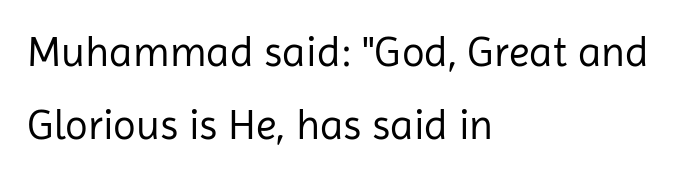
Short and long lines alike share a common starting point at left. The letters look calm and open, with moderate or lighter stems. Type style note: lacks serifs. Decoration check: the copy has no underline. Each letter keeps its own natural width here, so spacing adapts to shape. Is there any slant? The stems are plumb.
